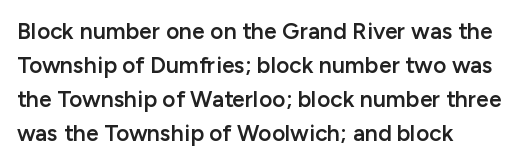
Q: Is the text bold? A: Semi-bold.
Q: Is the text italic (slanted)? A: No, it is upright.
Q: Is the text underlined? A: No.
Q: How is the paragraph aligned? A: Left-aligned.
Q: Is the spacing between letters normal or unusually wide? A: Normal.
Q: Is the spacing between lines tight, normal or loose? A: Normal.
